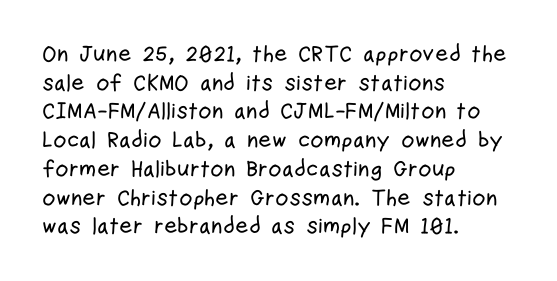
Q: Is the text italic (slanted)? A: No, it is upright.
Q: Is the text underlined? A: No.
Q: How is the paragraph aligned? A: Left-aligned.
Q: Is the spacing between letters normal or unusually wide? A: Normal.
Q: Is the spacing between lines tight, normal or loose? A: Normal.
